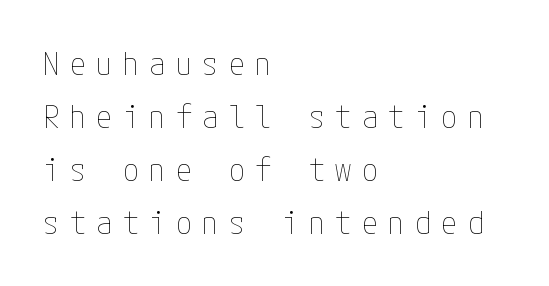
Q: Is the text bold? A: No.
Q: Is the text italic (slanted)? A: No, it is upright.
Q: Is the text underlined? A: No.
Q: How is the paragraph aligned? A: Left-aligned.
Q: Is the spacing between letters normal or unusually wide? A: Unusually wide.
Q: Is the spacing between lines tight, normal or loose? A: Normal.
Q: Width (condensed, normal, or wide)? A: Condensed.
Q: Stroke contrast? A: Low.
Q: x-height? A: Medium.
